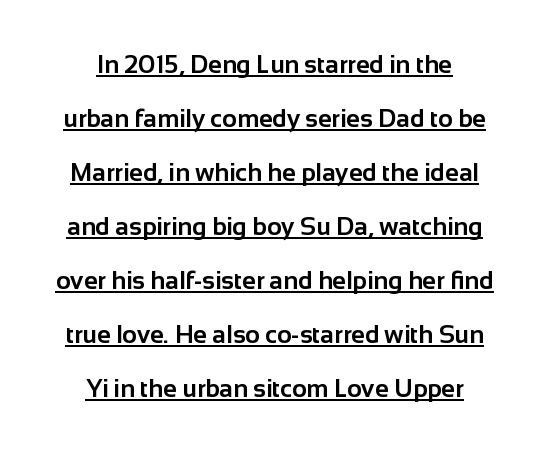
Q: Is the text bold? A: Yes.
Q: Is the text italic (slanted)? A: No, it is upright.
Q: Is the text underlined? A: Yes.
Q: How is the paragraph aligned? A: Centered.
Q: Is the spacing between letters normal or unusually wide? A: Normal.
Q: Is the spacing between lines tight, normal or loose? A: Loose.
